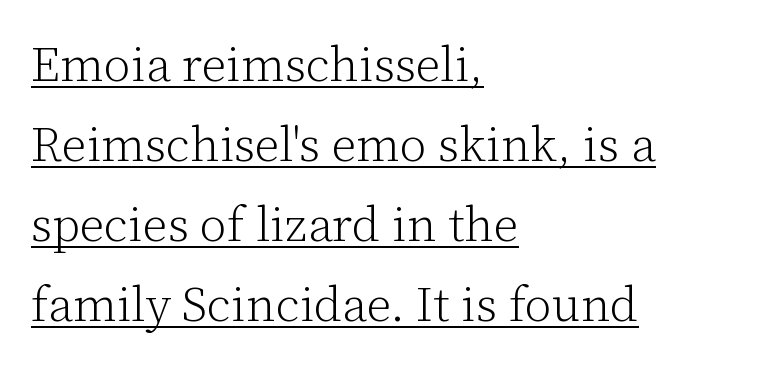
A typesetter would mark this as roman, not italic. Spacing verdict: proportional, widths tailored to each character. Inter-character spacing is left at the font's built-in metrics. Summary of vertical rhythm: regular, with standard interline spacing. Each letter's strokes conclude with small projecting serifs. The face used here appears with an underline applied.
